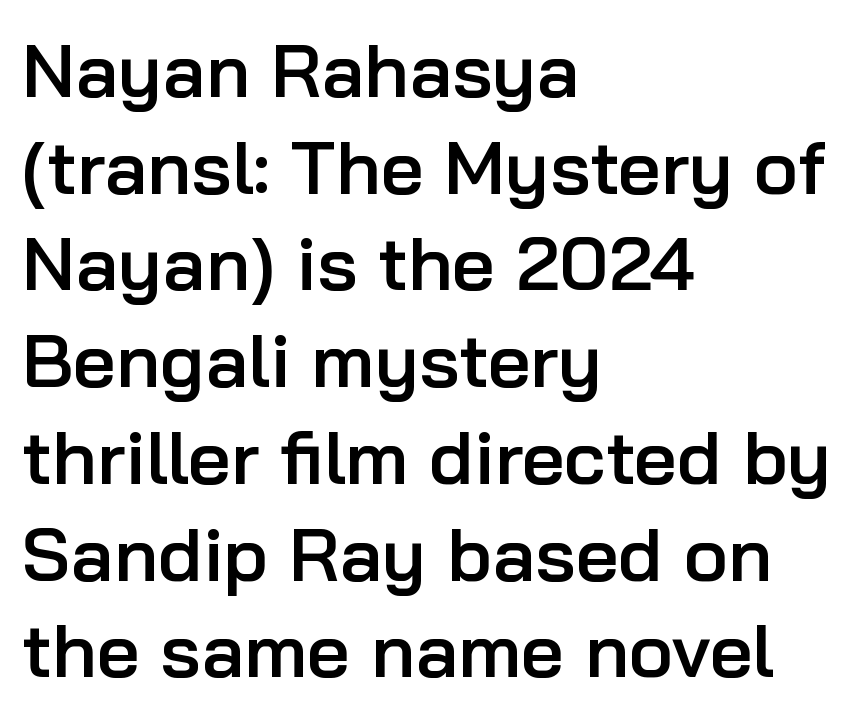
Q: Is the text bold? A: Semi-bold.
Q: Is the text italic (slanted)? A: No, it is upright.
Q: Is the typeface a serif or a sans-serif typeface? A: Sans-serif.
Q: Is the text underlined? A: No.
Q: How is the paragraph aligned? A: Left-aligned.
Q: Is the spacing between letters normal or unusually wide? A: Normal.
Q: Is the spacing between lines tight, normal or loose? A: Normal.
Q: Width (condensed, normal, or wide)? A: Normal.
Q: Stroke contrast? A: Low.
Q: x-height? A: Medium.
Q: Monospaced? A: No.
